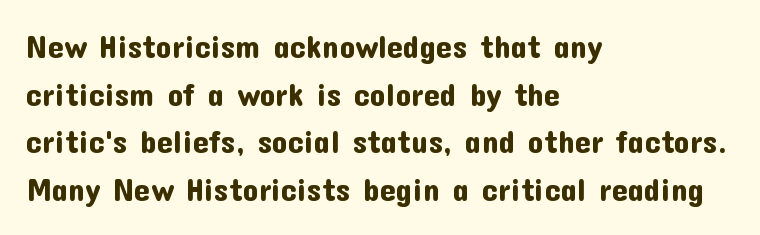
The image shows 32 px sans-serif type, upright; set left-aligned, normal line spacing (1.49x), normal letter spacing, not underlined; low stroke contrast and a medium x-height.
